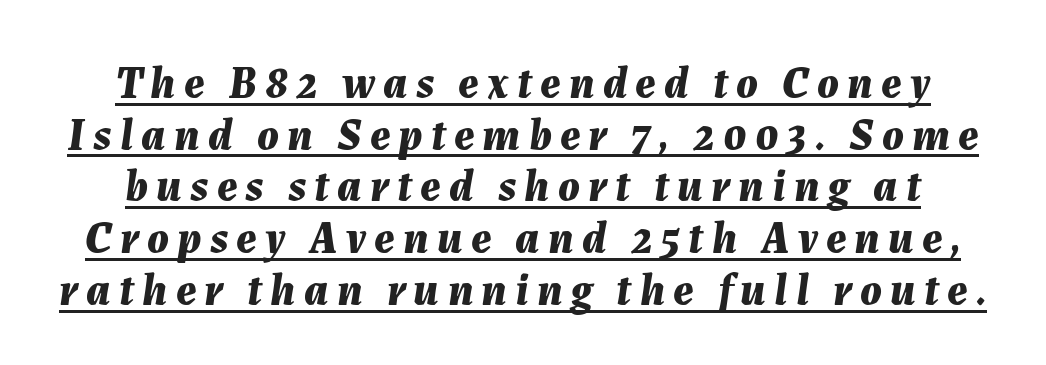
Q: Is the text bold? A: Yes.
Q: Is the text italic (slanted)? A: Yes, it leans right by about 7 degrees.
Q: Is the text underlined? A: Yes.
Q: Is the spacing between lines tight, normal or loose? A: Tight.
Q: Width (condensed, normal, or wide)? A: Normal.
Q: Stroke contrast? A: Medium.
Q: x-height? A: Medium.
Q: Monospaced? A: No.
